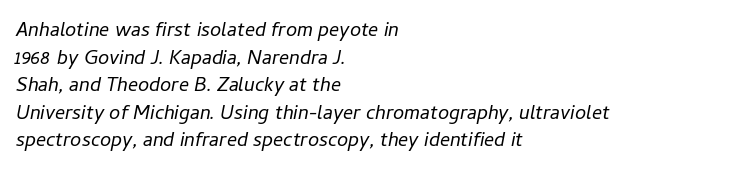
The space between consecutive lines is moderate. Compared with ordinary roman type, these characters are visibly tilted. Letters rest on an invisible, unmarked baseline. The letterforms sit shoulder to shoulder at normal distance.
